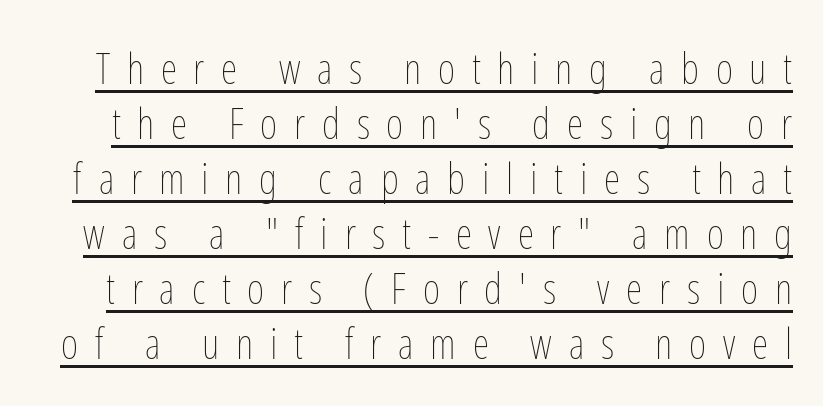
{"italic": "no", "bold": "no", "weight": "thin", "width": "condensed", "stroke_contrast": "low", "x_height": "medium", "monospaced": "no", "underline": "yes", "line_spacing": "normal", "line_spacing_ratio": 1.31, "letter_spacing": "wide", "letter_spacing_em": 0.4, "glyph_px": 42}
